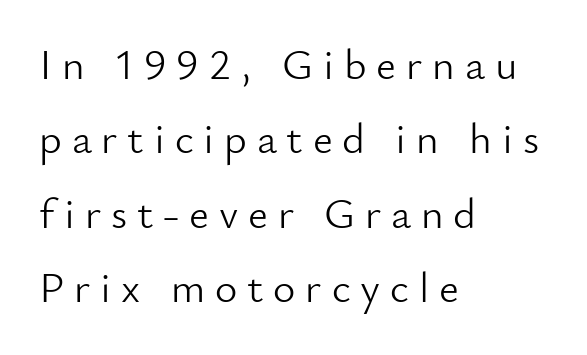
The image shows 43 px light sans-serif type, upright; set left-aligned, line spacing 1.73x, unusually wide letter spacing (+0.23 em), not underlined; low stroke contrast and a small x-height.
